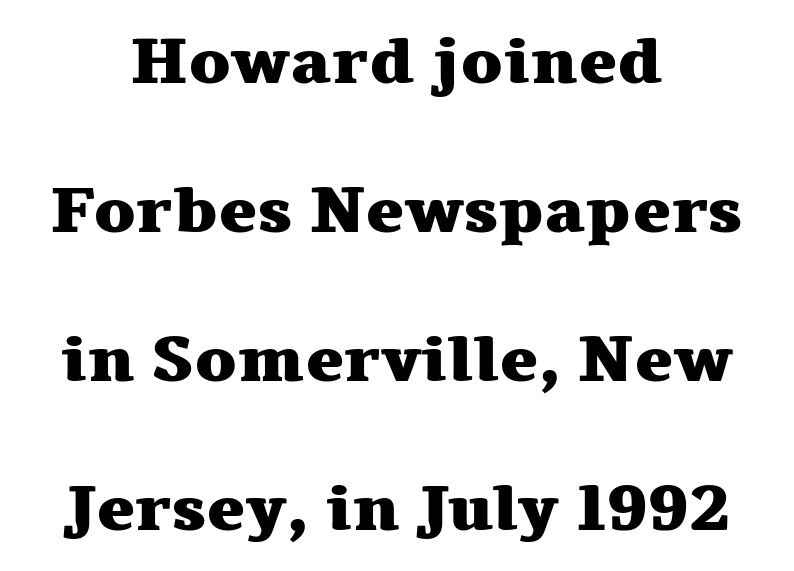
{"serif": "yes", "italic": "no", "bold": "yes", "weight": "heavy", "width": "wide", "stroke_contrast": "medium", "x_height": "medium", "monospaced": "no", "underline": "no", "align": "center", "line_spacing": "loose", "line_spacing_ratio": 2.29, "letter_spacing": "normal", "letter_spacing_em": 0.0, "glyph_px": 65}
